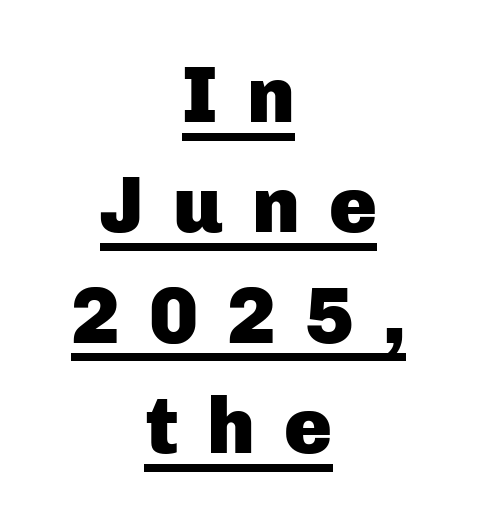
Caption: lettering with a line underneath. Tracking here is generous; glyphs stand well apart from one another. In terms of posture, this sample is upright. Leading: standard.
